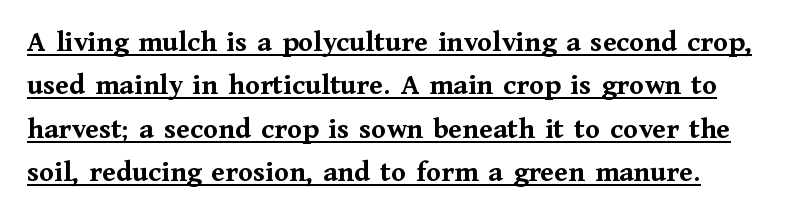
Q: Is the text bold? A: Yes.
Q: Is the text italic (slanted)? A: No, it is upright.
Q: Is the typeface a serif or a sans-serif typeface? A: Serif.
Q: Is the text underlined? A: Yes.
Q: How is the paragraph aligned? A: Left-aligned.
Q: Is the spacing between letters normal or unusually wide? A: Normal.
Q: Is the spacing between lines tight, normal or loose? A: Normal.
Q: Width (condensed, normal, or wide)? A: Normal.
Q: Stroke contrast? A: Medium.
Q: x-height? A: Medium.
Q: Monospaced? A: No.
